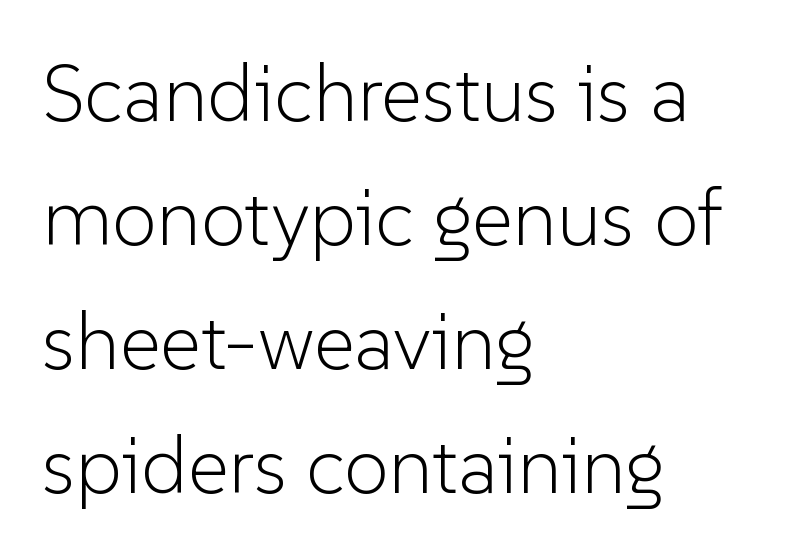
Q: Is the text bold? A: No.
Q: Is the text italic (slanted)? A: No, it is upright.
Q: Is the typeface a serif or a sans-serif typeface? A: Sans-serif.
Q: Is the text underlined? A: No.
Q: How is the paragraph aligned? A: Left-aligned.
Q: Is the spacing between letters normal or unusually wide? A: Normal.
Q: Is the spacing between lines tight, normal or loose? A: Normal.
Q: Width (condensed, normal, or wide)? A: Normal.
Q: Stroke contrast? A: Low.
Q: x-height? A: Medium.
Q: Monospaced? A: No.
